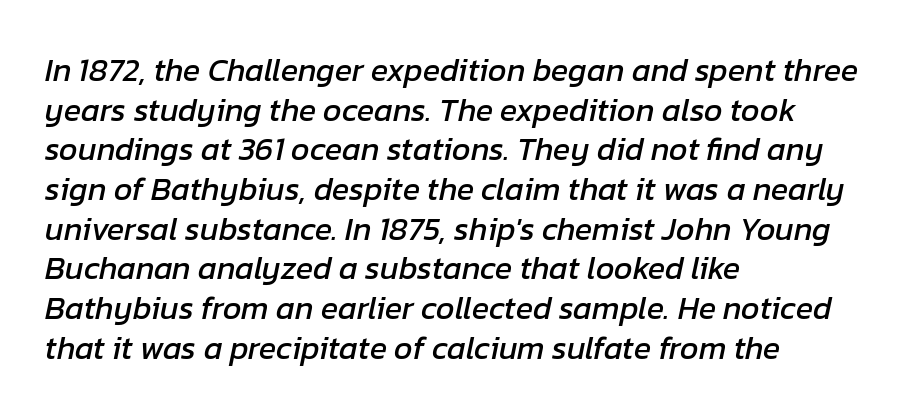
The image shows 32 px text type, italic (leaning right); set left-aligned, line spacing 1.24x, normal letter spacing, not underlined; low stroke contrast and a medium x-height.
